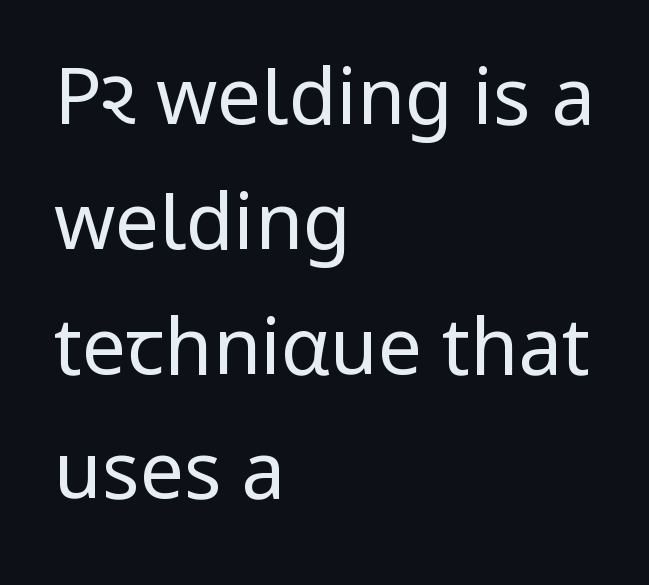
The image shows 78 px regular-weight, condensed sans-serif type, upright; set left-aligned, normal line spacing (1.6x), normal letter spacing, not underlined; low stroke contrast and a large x-height.
